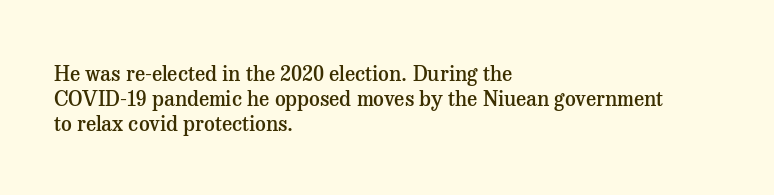
Stems and bowls a touch heavier than normal — semibold. This sample uses plain, unmodified letter spacing. The text block is weighted toward the left margin, trailing off unevenly rightward. Do the letters lean? They stand straight. Beneath every word, the page is bare.
